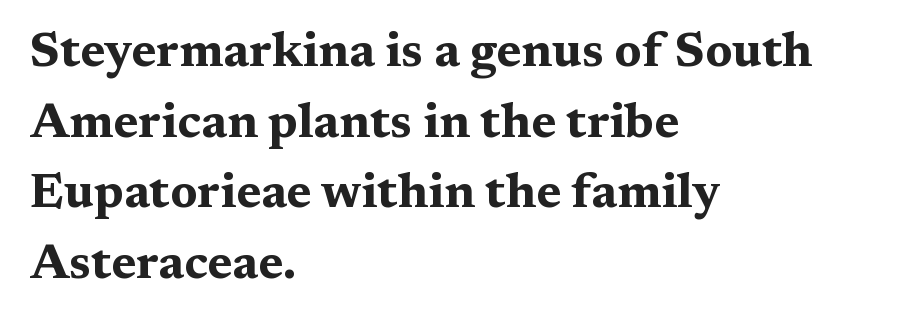
Each letter keeps its own natural width here, so spacing adapts to shape. Heft: maximum for text — a bold. One-word summary of the alignment: left. Each letter's strokes conclude with small projecting serifs.
